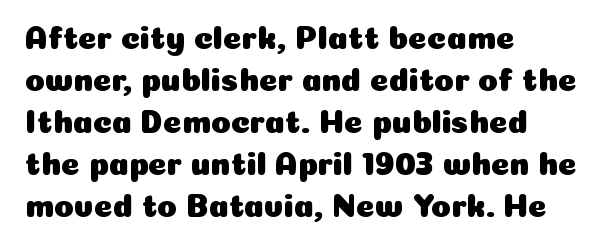
{"serif": "no", "italic": "no", "width": "normal", "stroke_contrast": "low", "x_height": "medium", "monospaced": "no", "underline": "no", "align": "left", "line_spacing": "normal", "line_spacing_ratio": 1.31, "letter_spacing": "normal", "letter_spacing_em": 0.0, "glyph_px": 32}
